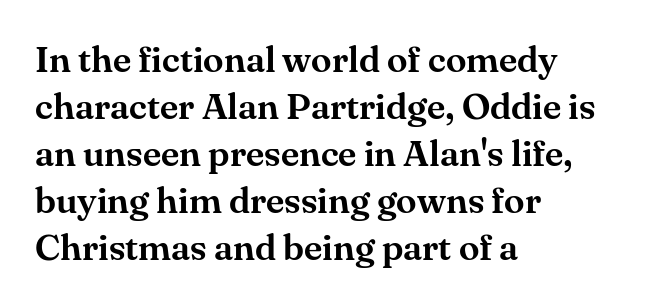
Compared with a centered layout, this one pins lines to the left instead. This block has exactly the height ordinary leading produces. Honestly, the letter spacing is just normal — you wouldn't notice it. Varying glyph widths throughout — classic text-font behaviour. It's the straight-up-and-down kind of type.
